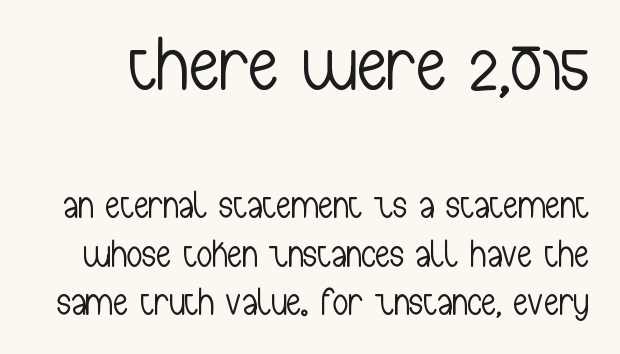
A sans-serif font was chosen for this passage. Counters stay open thanks to moderate or lighter strokes. The passage shown begins with its larger block and ends with its smaller one. A typesetter would call this zero additional tracking. Do the letters lean? They stand straight.
